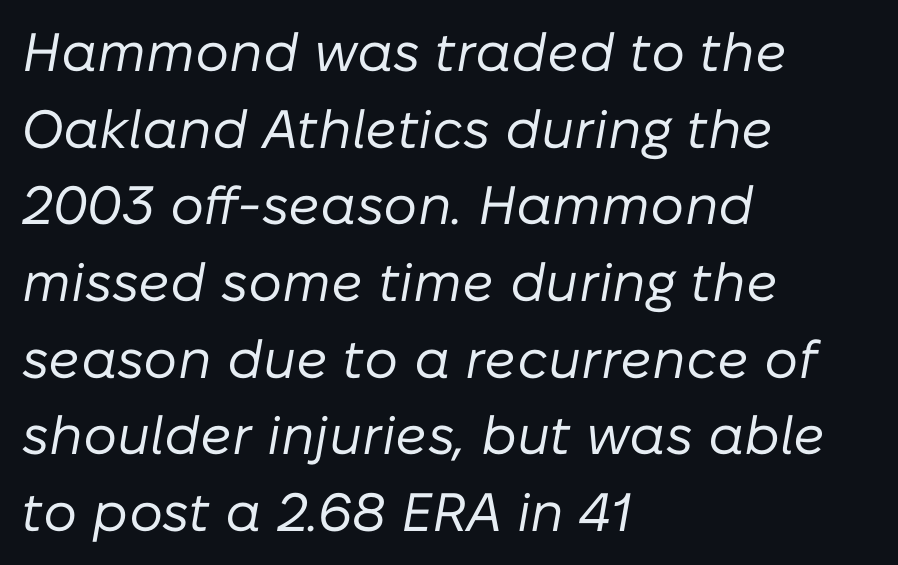
Q: Is the text bold? A: No.
Q: Is the text italic (slanted)? A: Yes, it leans right by about 10 degrees.
Q: Is the text underlined? A: No.
Q: How is the paragraph aligned? A: Left-aligned.
Q: Is the spacing between letters normal or unusually wide? A: Normal.
Q: Is the spacing between lines tight, normal or loose? A: Normal.
Q: Width (condensed, normal, or wide)? A: Normal.
Q: Stroke contrast? A: Low.
Q: x-height? A: Medium.
Q: Monospaced? A: No.
